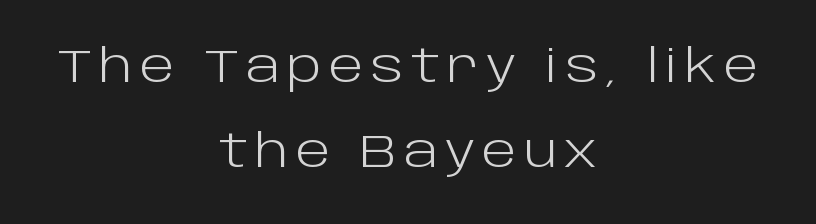
Q: Is the text bold? A: No.
Q: Is the text italic (slanted)? A: No, it is upright.
Q: Is the typeface a serif or a sans-serif typeface? A: Sans-serif.
Q: Is the text underlined? A: No.
Q: How is the paragraph aligned? A: Centered.
Q: Width (condensed, normal, or wide)? A: Normal.
Q: Stroke contrast? A: Low.
Q: x-height? A: Large.
Q: Monospaced? A: No.
